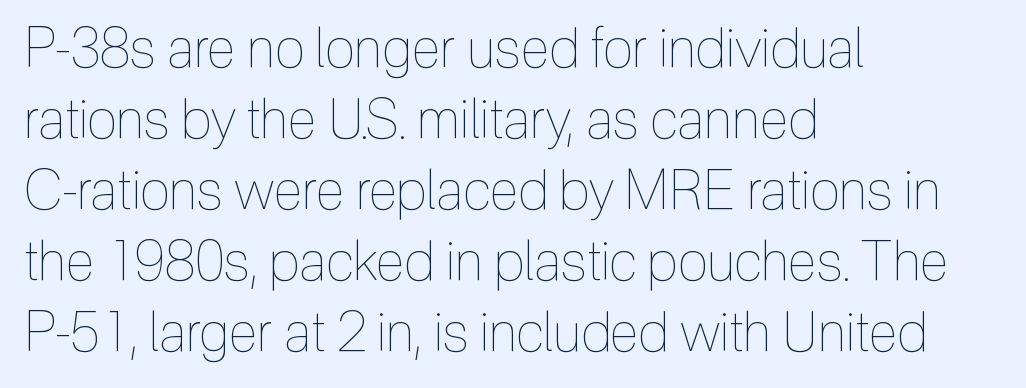
{"italic": "no", "bold": "no", "weight": "thin", "width": "condensed", "x_height": "medium", "monospaced": "no", "underline": "no", "align": "left", "line_spacing": "normal", "line_spacing_ratio": 1.29, "letter_spacing": "normal", "letter_spacing_em": 0.0, "glyph_px": 55}
